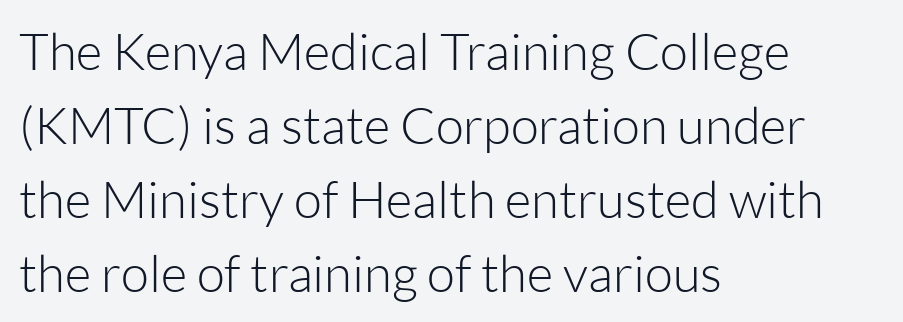
When letters stand straight like this, we call the style roman or upright. A light-to-regular cut is what we see here. Short and long lines alike share a common starting point at left. Evenly set lines give the paragraph a standard silhouette. Spacing verdict: proportional, widths tailored to each character.
